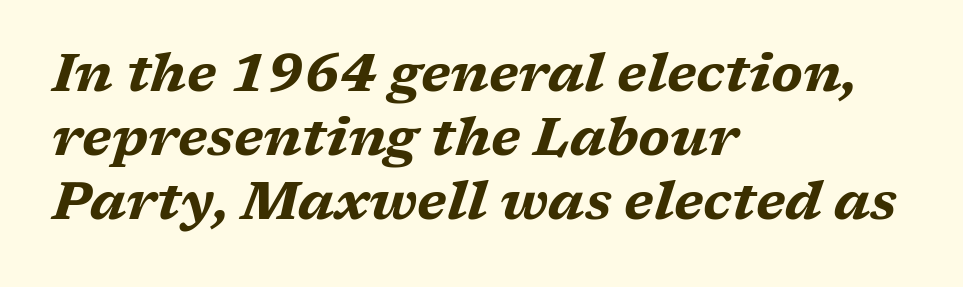
Q: Is the text bold? A: Yes.
Q: Is the text italic (slanted)? A: Yes, it leans right by about 17 degrees.
Q: Is the text underlined? A: No.
Q: How is the paragraph aligned? A: Left-aligned.
Q: Is the spacing between letters normal or unusually wide? A: Normal.
Q: Width (condensed, normal, or wide)? A: Wide.
Q: Stroke contrast? A: Medium.
Q: x-height? A: Medium.
Q: Monospaced? A: No.
